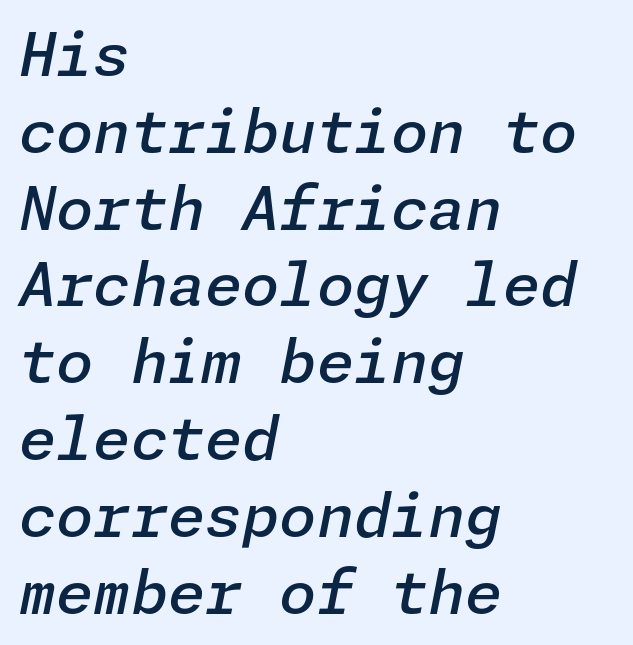
{"italic": "yes", "lean": "right", "slant_degrees": 11, "bold": "semi", "weight": "semibold", "width": "normal", "stroke_contrast": "low", "x_height": "medium", "underline": "no", "align": "left", "line_spacing": "normal", "line_spacing_ratio": 1.28, "letter_spacing": "normal", "letter_spacing_em": 0.0, "glyph_px": 60}
